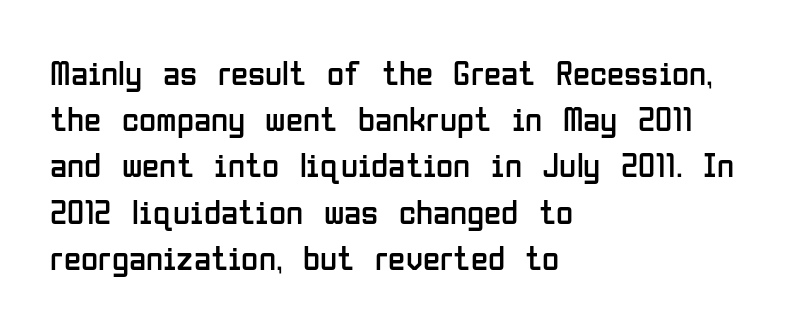
{"serif": "no", "italic": "no", "bold": "no", "weight": "regular", "width": "condensed", "stroke_contrast": "low", "x_height": "medium", "monospaced": "no", "underline": "no", "align": "left", "line_spacing": "normal", "line_spacing_ratio": 1.32, "letter_spacing": "normal", "letter_spacing_em": 0.0, "glyph_px": 35}
